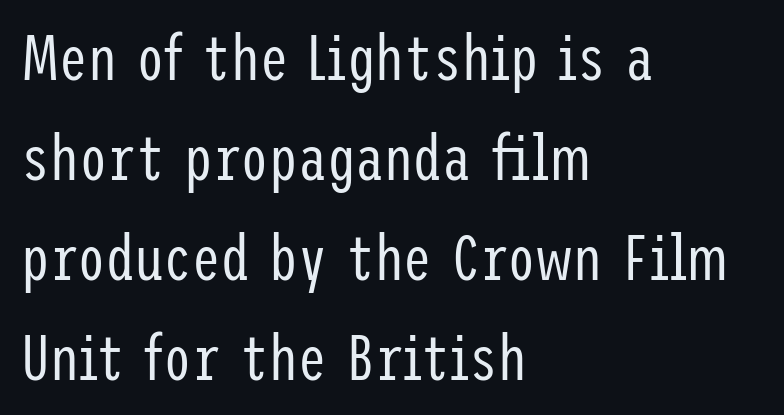
Q: Is the text bold? A: No.
Q: Is the text italic (slanted)? A: No, it is upright.
Q: Is the typeface a serif or a sans-serif typeface? A: Sans-serif.
Q: Is the text underlined? A: No.
Q: How is the paragraph aligned? A: Left-aligned.
Q: Is the spacing between letters normal or unusually wide? A: Normal.
Q: Is the spacing between lines tight, normal or loose? A: Normal.
Q: Width (condensed, normal, or wide)? A: Condensed.
Q: Stroke contrast? A: Low.
Q: x-height? A: Medium.
